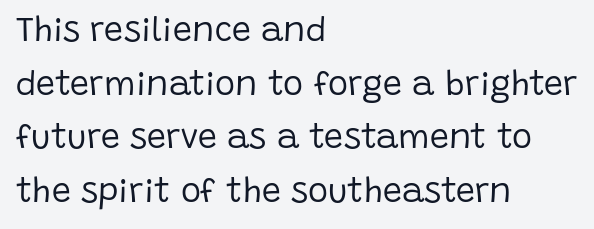
Teacher's note: observe the even left margin — that is flush-left alignment. Honestly, there is no underline to notice here at all. The rendering shows plain stroke endings on the letterforms — a sans-serif design. The face looks like a standard text weight, possibly lighter. Here the glyphs are tracked normally, forming tight word shapes.
